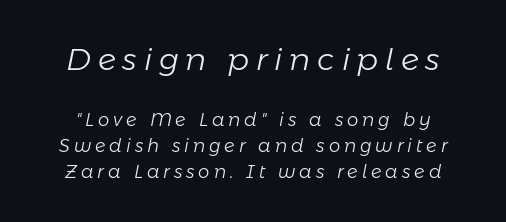
The foot of each line stays bare and open. Vertical spacing — default. The rendering inserts visible extra space after every character. The letters are slanted; this is an italic face. You could not count columns in this text — the font is proportionally spaced. The strokes are not fattened; the text isn't bold.
